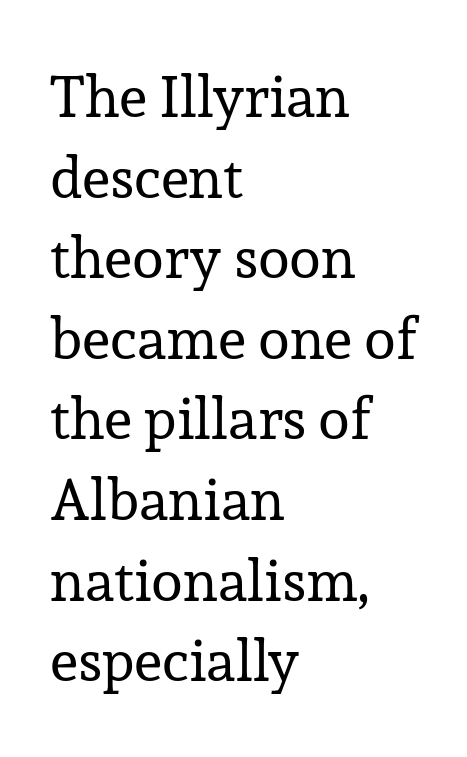
Q: Is the text bold? A: No.
Q: Is the text italic (slanted)? A: No, it is upright.
Q: Is the typeface a serif or a sans-serif typeface? A: Serif.
Q: Is the text underlined? A: No.
Q: How is the paragraph aligned? A: Left-aligned.
Q: Is the spacing between letters normal or unusually wide? A: Normal.
Q: Is the spacing between lines tight, normal or loose? A: Normal.
Q: Width (condensed, normal, or wide)? A: Normal.
Q: Stroke contrast? A: Low.
Q: x-height? A: Medium.
Q: Monospaced? A: No.
